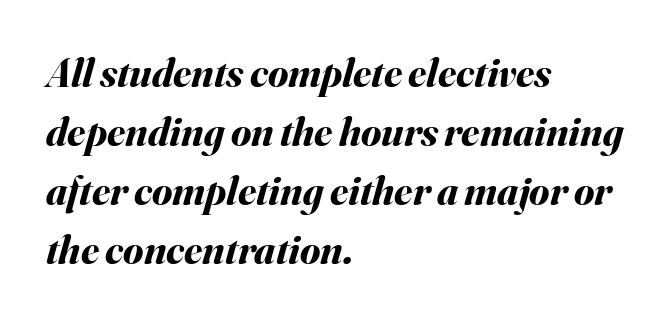
{"italic": "yes", "lean": "right", "slant_degrees": 16, "bold": "yes", "weight": "bold", "width": "normal", "stroke_contrast": "medium", "x_height": "small", "monospaced": "no", "underline": "no", "align": "left", "line_spacing": "normal", "line_spacing_ratio": 1.44, "letter_spacing": "normal", "letter_spacing_em": 0.0, "glyph_px": 41}
